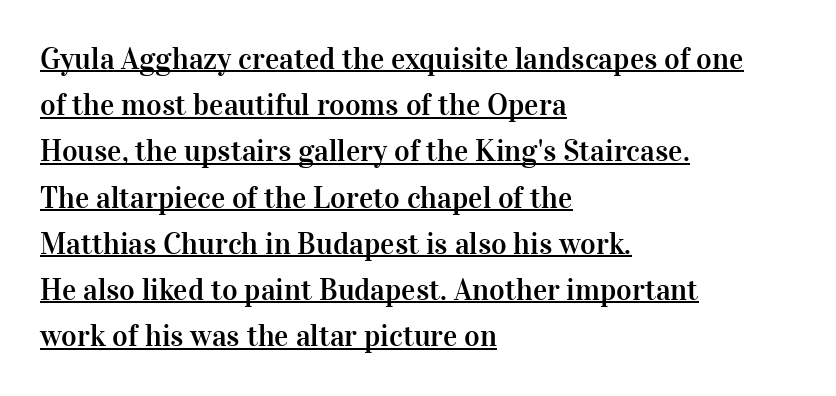
This block has exactly the height ordinary leading produces. Tracking here is standard; glyphs follow each other at the usual distance. Which margin do the lines hug? The left one — the right edge is uneven. Do the characters align in a grid? No, the font is proportional. A typesetter would mark this as roman, not italic. Glance below the letters and you will spot a drawn line.
